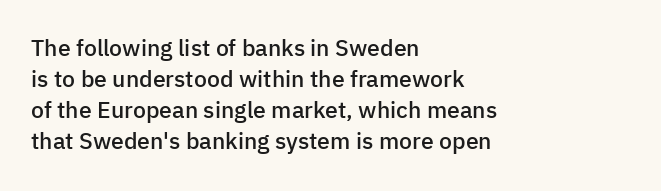
The image shows 23 px text type, upright; set left-aligned, normal line spacing (1.35x), normal letter spacing, not underlined.
